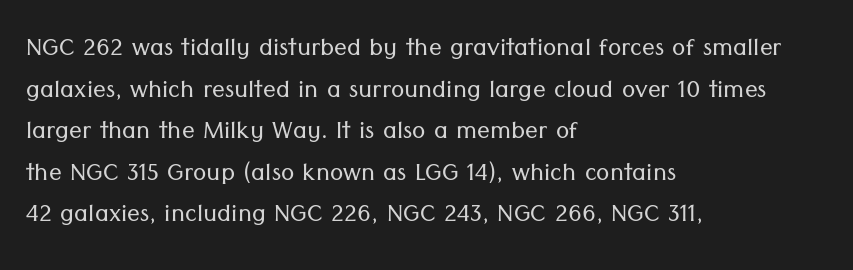
Q: Is the text bold? A: No.
Q: Is the text italic (slanted)? A: No, it is upright.
Q: Is the typeface a serif or a sans-serif typeface? A: Sans-serif.
Q: Is the text underlined? A: No.
Q: How is the paragraph aligned? A: Left-aligned.
Q: Is the spacing between letters normal or unusually wide? A: Normal.
Q: Is the spacing between lines tight, normal or loose? A: Normal.
Q: Width (condensed, normal, or wide)? A: Normal.
Q: Stroke contrast? A: Low.
Q: x-height? A: Medium.
Q: Monospaced? A: No.
